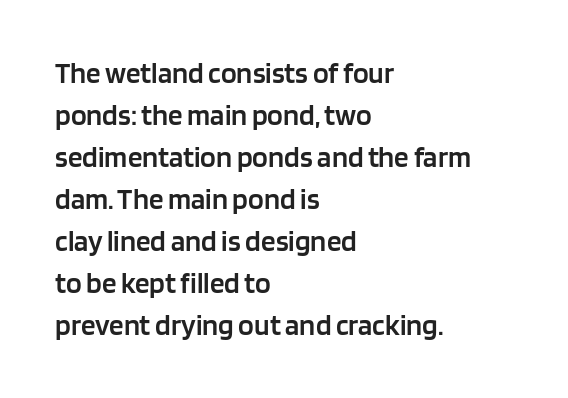
Q: Is the text bold? A: Semi-bold.
Q: Is the text italic (slanted)? A: No, it is upright.
Q: Is the typeface a serif or a sans-serif typeface? A: Sans-serif.
Q: Is the text underlined? A: No.
Q: How is the paragraph aligned? A: Left-aligned.
Q: Is the spacing between letters normal or unusually wide? A: Normal.
Q: Is the spacing between lines tight, normal or loose? A: Normal.
Q: Width (condensed, normal, or wide)? A: Normal.
Q: Stroke contrast? A: Low.
Q: x-height? A: Large.
Q: Monospaced? A: No.
